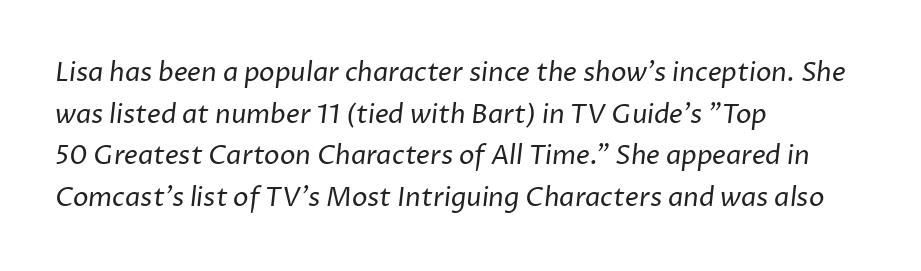
Q: Is the text bold? A: No.
Q: Is the text underlined? A: No.
Q: How is the paragraph aligned? A: Left-aligned.
Q: Is the spacing between letters normal or unusually wide? A: Normal.
Q: Is the spacing between lines tight, normal or loose? A: Normal.
